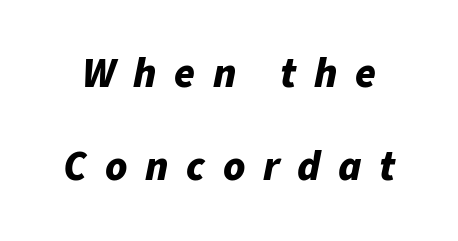
Q: Is the text bold? A: Yes.
Q: Is the text italic (slanted)? A: Yes, it leans right by about 11 degrees.
Q: Is the text underlined? A: No.
Q: Is the spacing between letters normal or unusually wide? A: Unusually wide.
Q: Is the spacing between lines tight, normal or loose? A: Loose.
Q: Width (condensed, normal, or wide)? A: Normal.
Q: Stroke contrast? A: Low.
Q: x-height? A: Medium.
Q: Monospaced? A: No.
